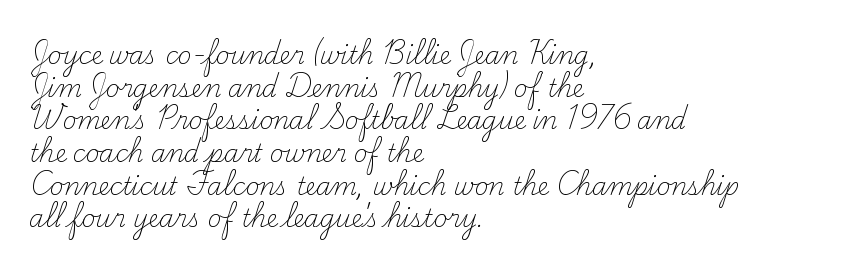
Plain, unruled lines of type. Does extra space separate the letters? No, they use regular spacing. This is not heavy type; no bold has been used. These lines sit exactly where default settings would place them. Reading down the block, your eye returns to a fixed left position each line.
